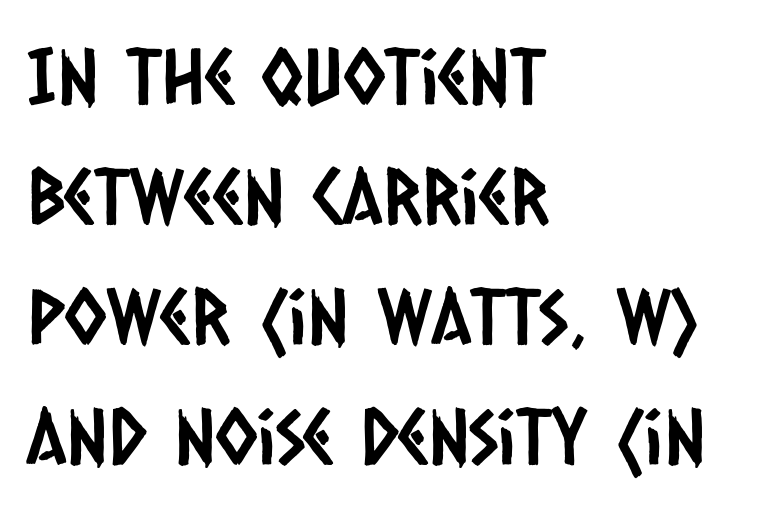
{"serif": "no", "width": "condensed", "stroke_contrast": "low", "x_height": "large", "monospaced": "no", "underline": "no", "align": "left", "line_spacing": "normal", "line_spacing_ratio": 1.56, "letter_spacing": "normal", "letter_spacing_em": 0.0, "glyph_px": 77}
